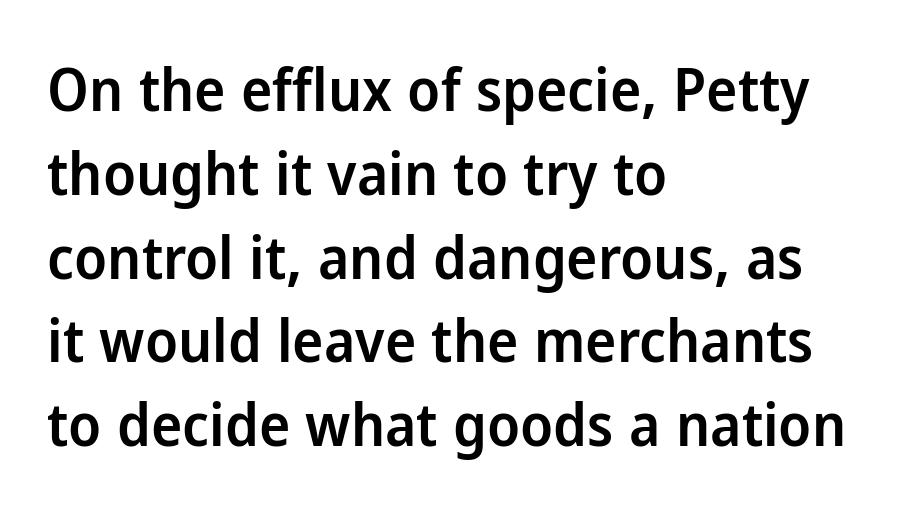
The image shows 59 px semibold sans-serif type, upright; set left-aligned, normal line spacing (1.42x), normal letter spacing, not underlined; low stroke contrast and a medium x-height.
